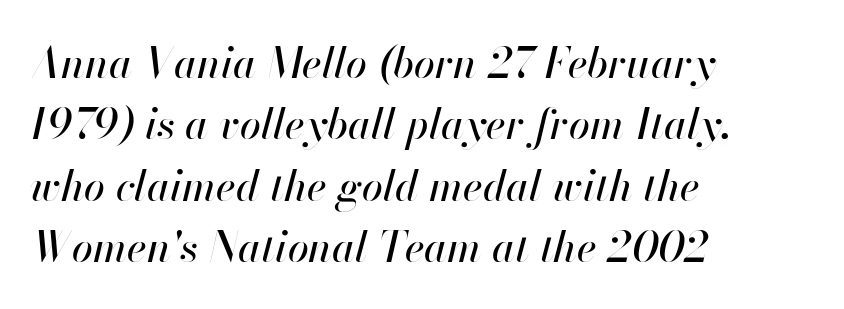
Baseline-to-baseline distance is the conventional proportion of letter height. The glyphs are unaccompanied by any horizontal stroke below them. Tracking here is standard; glyphs follow each other at the usual distance. This sample has the flowing, uneven cadence of proportional lettering.
